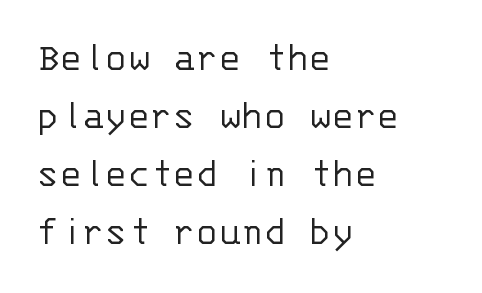
The space beneath each line is pristine and unruled. This sample is left-justified, so line endings fall wherever the words run out. Note: no serifs on the glyphs. Bold? No — there's no thickening of the strokes. Line spacing here is normal. Tracking value appears to be zero — textbook default spacing.
